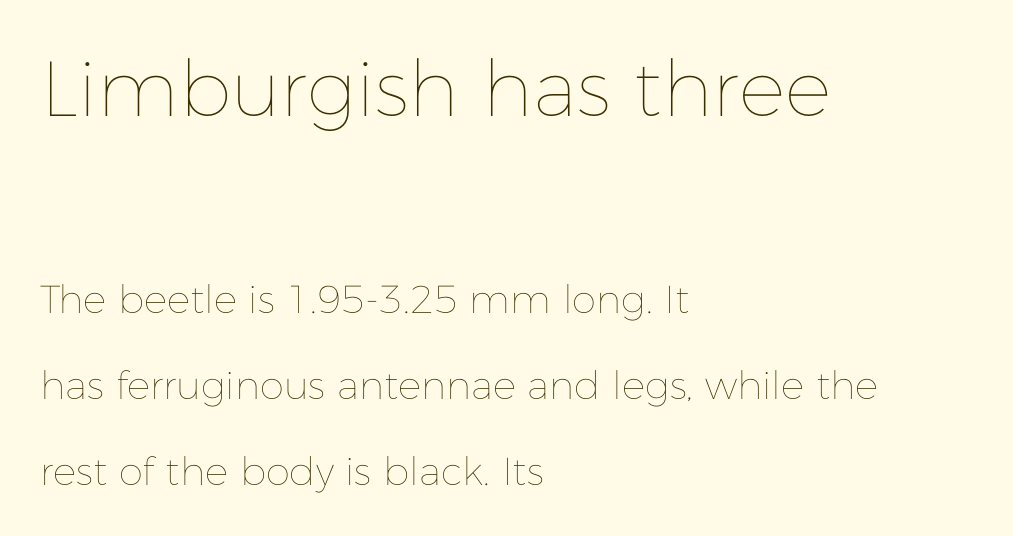
The image shows 78 px thin type, upright; set left-aligned, loose line spacing (2.21x), normal letter spacing, not underlined; the first (top) block is 2.0x larger; low stroke contrast and a medium x-height.
